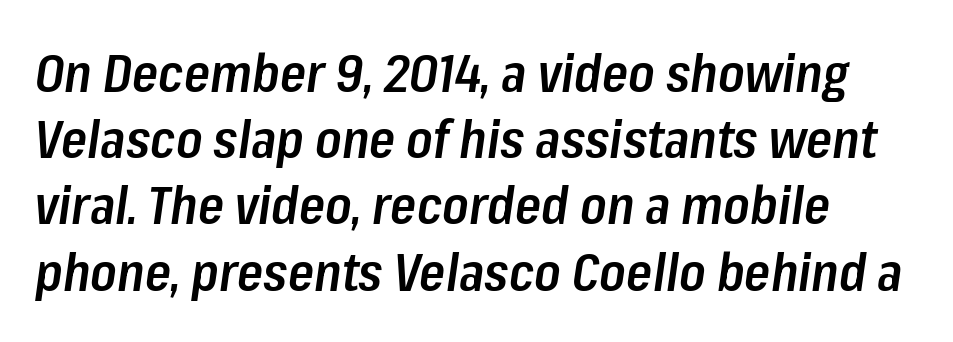
Italic? Definitely — the glyphs are oblique. As a designer I'd log this as weight 600, semibold. Type without underlining. This sample has the flowing, uneven cadence of proportional lettering.
